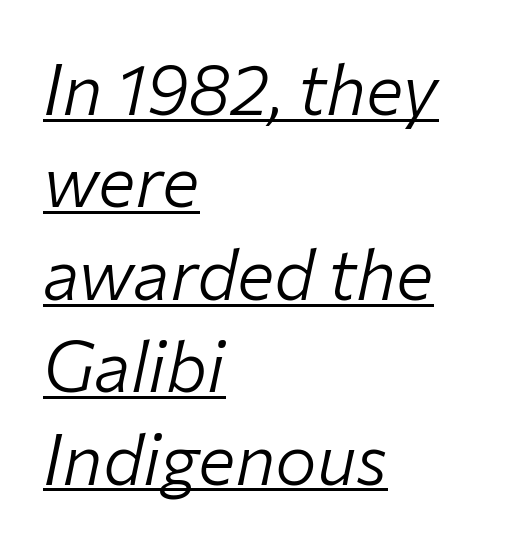
The image shows 70 px light type, italic (leaning right); set left-aligned, normal line spacing (1.32x), normal letter spacing, underlined; low stroke contrast and a medium x-height.
